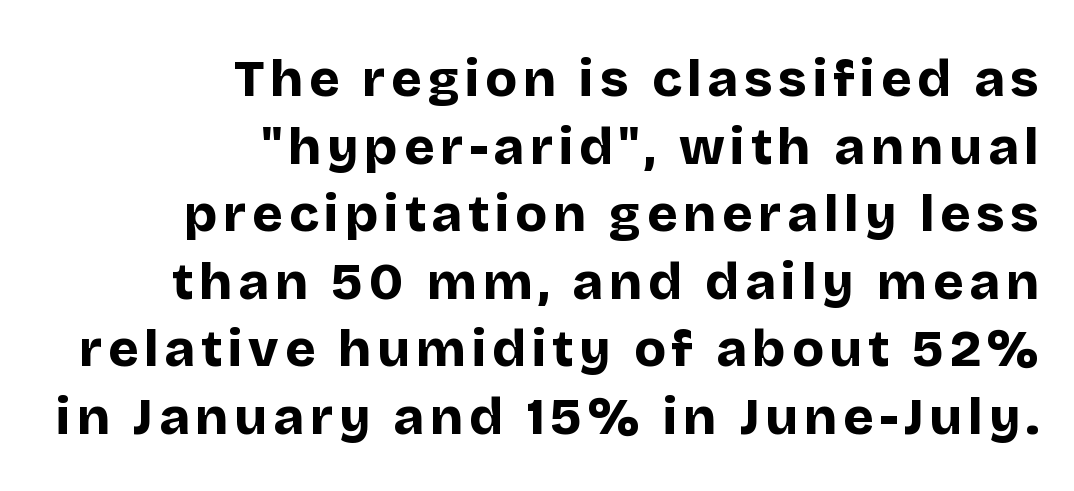
Each line ends at the same right margin while the left side varies. This sample uses a sans-serif face. Regular leading. The glyphs are unaccompanied by any horizontal stroke below them. Every character sits straight up, as roman type does.
